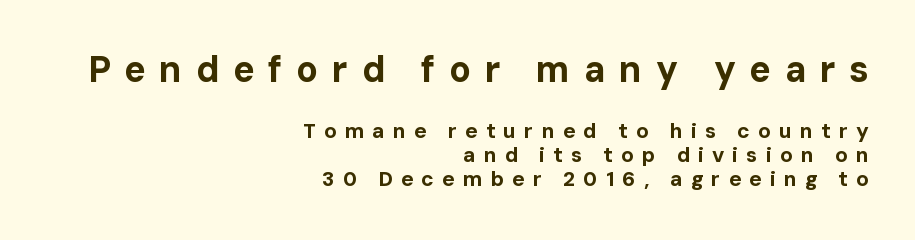
Q: Is the text bold? A: Yes.
Q: Is the text italic (slanted)? A: No, it is upright.
Q: Is the typeface a serif or a sans-serif typeface? A: Sans-serif.
Q: Is the text underlined? A: No.
Q: How is the paragraph aligned? A: Right-aligned.
Q: Is the spacing between letters normal or unusually wide? A: Unusually wide.
Q: Which block of text is set in a larger size, the first (top) or the second (bottom)? A: The first (top) one.
Q: Width (condensed, normal, or wide)? A: Normal.
Q: Stroke contrast? A: Low.
Q: x-height? A: Medium.
Q: Monospaced? A: No.
